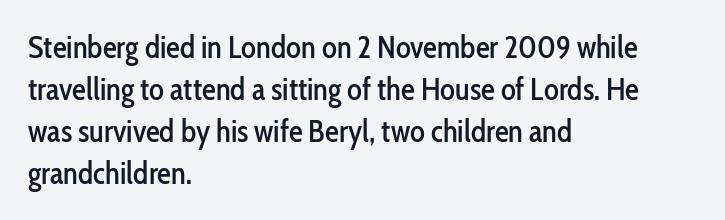
The image shows 31 px condensed sans-serif type, upright; set left-aligned, normal line spacing (1.35x), normal letter spacing, not underlined; low stroke contrast and a medium x-height.
